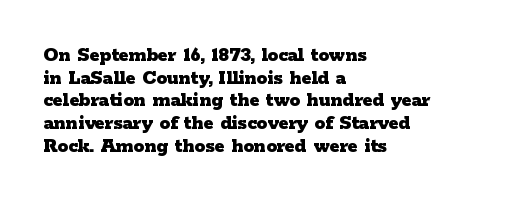
{"italic": "no", "bold": "yes", "underline": "no", "align": "left", "line_spacing": "tight", "line_spacing_ratio": 1.08, "letter_spacing": "normal", "letter_spacing_em": 0.0, "glyph_px": 21}
